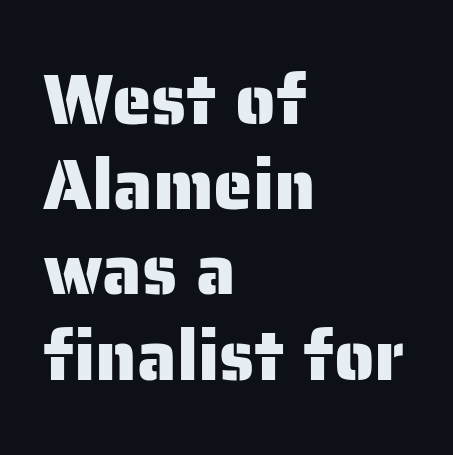
{"serif": "no", "italic": "no", "width": "normal", "stroke_contrast": "low", "x_height": "medium", "monospaced": "no", "underline": "no", "align": "left", "line_spacing_ratio": 1.2, "letter_spacing": "normal", "letter_spacing_em": 0.0, "glyph_px": 71}
